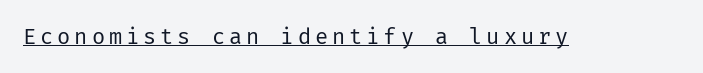
{"italic": "no", "bold": "no", "underline": "yes", "glyph_px": 22}
